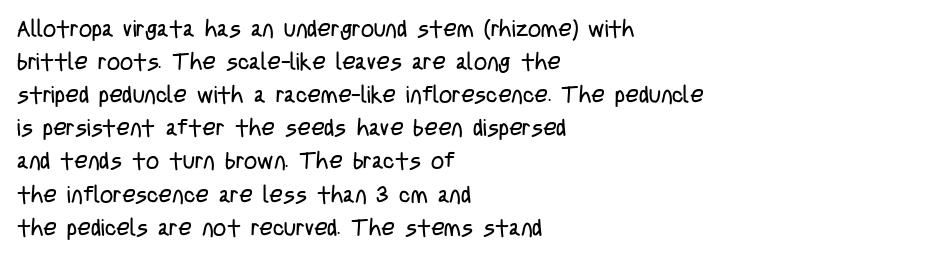
Q: Is the text bold? A: No.
Q: Is the text italic (slanted)? A: No, it is upright.
Q: Is the text underlined? A: No.
Q: How is the paragraph aligned? A: Left-aligned.
Q: Is the spacing between letters normal or unusually wide? A: Normal.
Q: Is the spacing between lines tight, normal or loose? A: Normal.
